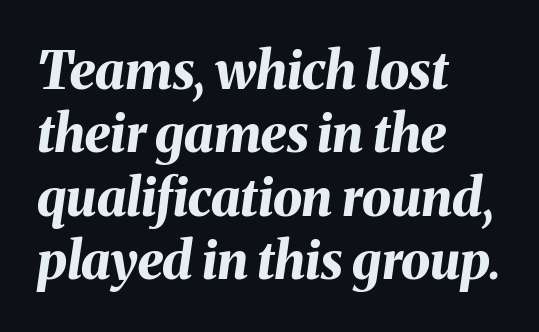
{"italic": "yes", "lean": "right", "slant_degrees": 8, "bold": "yes", "weight": "bold", "width": "normal", "stroke_contrast": "medium", "x_height": "medium", "monospaced": "no", "underline": "no", "align": "left", "line_spacing_ratio": 1.22, "letter_spacing": "normal", "letter_spacing_em": 0.0, "glyph_px": 52}
